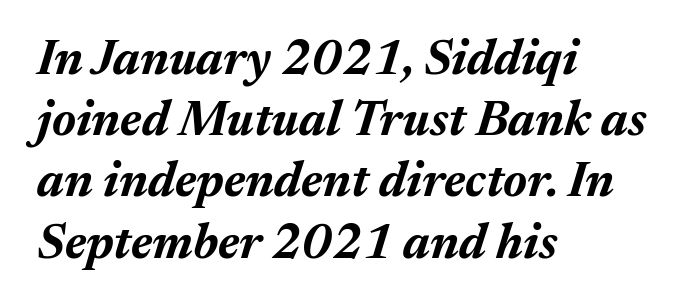
The image shows 49 px bold type, italic (leaning right); set left-aligned, normal line spacing (1.25x), normal letter spacing, not underlined; medium stroke contrast and a medium x-height.
